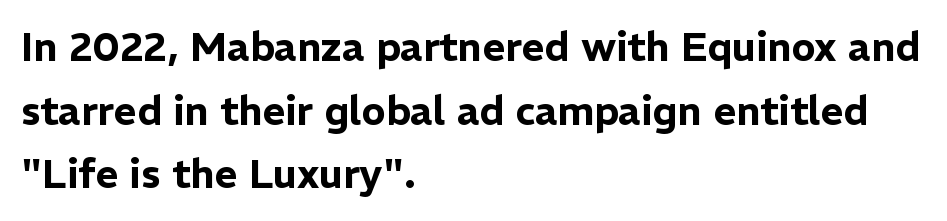
Q: Is the text italic (slanted)? A: No, it is upright.
Q: Is the typeface a serif or a sans-serif typeface? A: Sans-serif.
Q: Is the text underlined? A: No.
Q: How is the paragraph aligned? A: Left-aligned.
Q: Is the spacing between letters normal or unusually wide? A: Normal.
Q: Is the spacing between lines tight, normal or loose? A: Normal.
Q: Width (condensed, normal, or wide)? A: Normal.
Q: Stroke contrast? A: Low.
Q: x-height? A: Medium.
Q: Monospaced? A: No.
